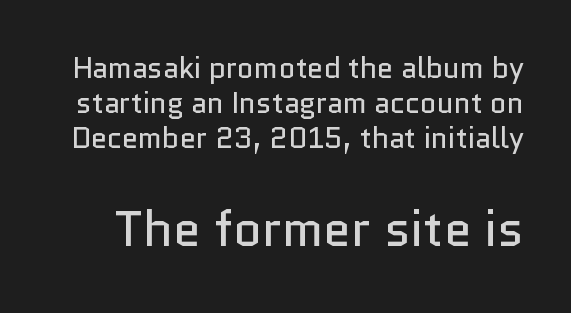
Q: Is the text bold? A: No.
Q: Is the text italic (slanted)? A: No, it is upright.
Q: Is the typeface a serif or a sans-serif typeface? A: Sans-serif.
Q: Is the text underlined? A: No.
Q: Is the spacing between letters normal or unusually wide? A: Normal.
Q: Which block of text is set in a larger size, the first (top) or the second (bottom)? A: The second (bottom) one.
Q: Width (condensed, normal, or wide)? A: Normal.
Q: Stroke contrast? A: Low.
Q: x-height? A: Medium.
Q: Monospaced? A: No.
